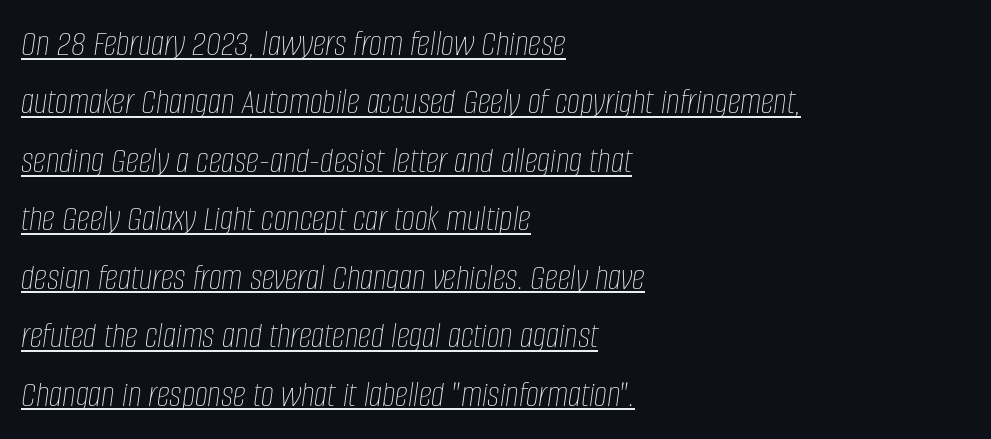
{"italic": "yes", "lean": "right", "slant_degrees": 8, "bold": "no", "weight": "thin", "width": "condensed", "stroke_contrast": "low", "x_height": "large", "monospaced": "no", "underline": "yes", "align": "left", "line_spacing": "normal", "line_spacing_ratio": 1.58, "letter_spacing": "normal", "letter_spacing_em": 0.0, "glyph_px": 37}
